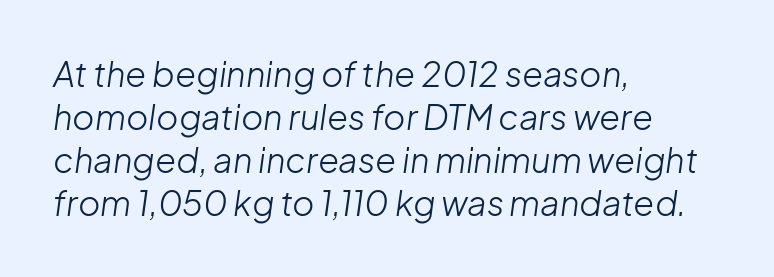
{"italic": "yes", "lean": "right", "slant_degrees": 8, "bold": "no", "weight": "light", "width": "normal", "stroke_contrast": "low", "x_height": "medium", "monospaced": "no", "underline": "no", "align": "left", "line_spacing": "normal", "line_spacing_ratio": 1.26, "letter_spacing": "normal", "letter_spacing_em": 0.0, "glyph_px": 34}
